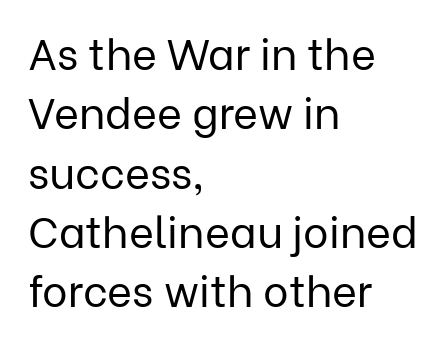
The image shows 43 px regular-weight sans-serif type, upright; set left-aligned, normal line spacing (1.38x), normal letter spacing, not underlined; low stroke contrast and a medium x-height.
